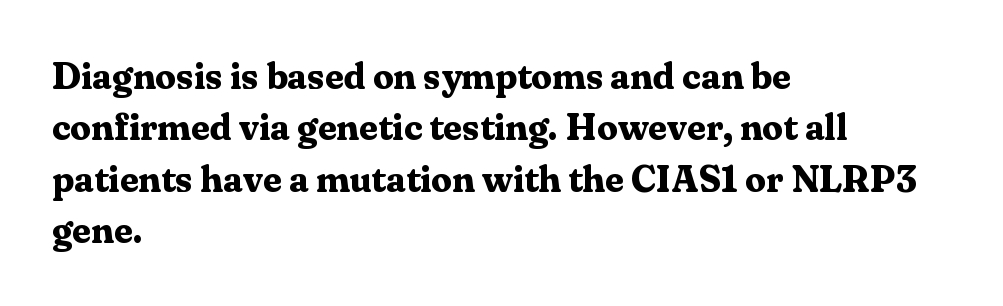
The image shows 37 px bold serif type, upright; set left-aligned, normal line spacing (1.39x), normal letter spacing, not underlined; medium stroke contrast and a medium x-height.
